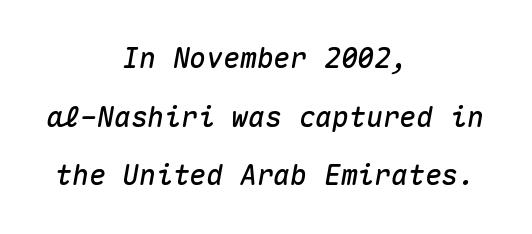
{"italic": "yes", "lean": "right", "slant_degrees": 10, "width": "normal", "stroke_contrast": "medium", "x_height": "medium", "monospaced": "yes", "underline": "no", "align": "center", "line_spacing": "loose", "line_spacing_ratio": 2.09, "letter_spacing": "normal", "letter_spacing_em": 0.0, "glyph_px": 28}
